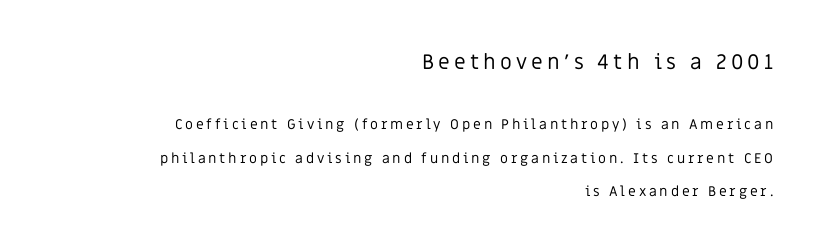
Between one letter and the next there's a generous, obvious gap. Of the two passages, the one on top uses the larger point size. The typesetting does not lean heavy: it is not bold. Glance below the letters and you will spot only blank space. This sample uses an upright cut, with every glyph sitting square on the baseline. This block would shrink considerably if given ordinary leading; it's expanded now.
